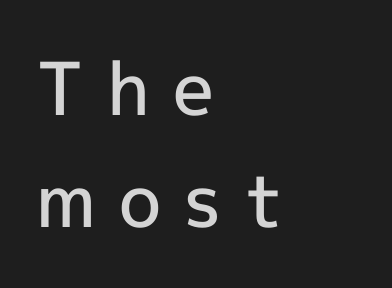
The image shows 73 px semibold sans-serif type, upright; set left-aligned, normal line spacing (1.54x), unusually wide letter spacing (+0.32 em), not underlined; a medium x-height.
